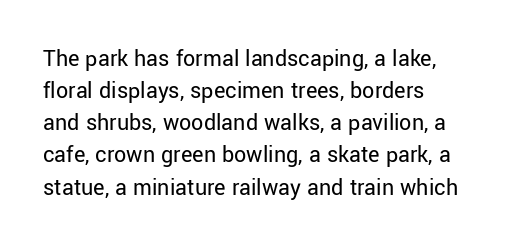
{"italic": "no", "bold": "no", "underline": "no", "line_spacing": "normal", "line_spacing_ratio": 1.34, "letter_spacing": "normal", "letter_spacing_em": 0.0, "glyph_px": 24}
